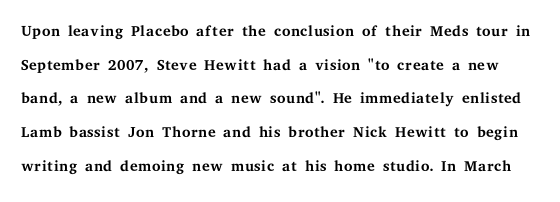
The image shows 22 px text type, upright; set normal line spacing (1.53x), normal letter spacing, not underlined.
